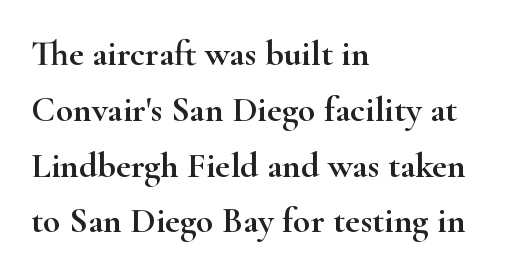
{"serif": "yes", "italic": "no", "width": "wide", "stroke_contrast": "high", "x_height": "small", "monospaced": "no", "underline": "no", "align": "left", "line_spacing": "normal", "line_spacing_ratio": 1.55, "letter_spacing": "normal", "letter_spacing_em": 0.0, "glyph_px": 36}
